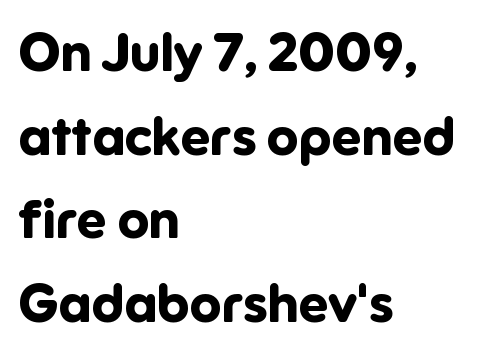
Italic: no, the glyphs are upright roman. These lines are set flush left with a ragged right edge. Bare-footed words on every line. Look at the bottom of the vertical strokes: they stop flat, with no serifs. The rendering keeps characters at their native spacing.
